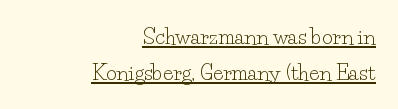
{"italic": "no", "bold": "no", "underline": "yes", "align": "right", "line_spacing_ratio": 1.71, "letter_spacing": "normal", "letter_spacing_em": 0.0, "glyph_px": 21}
